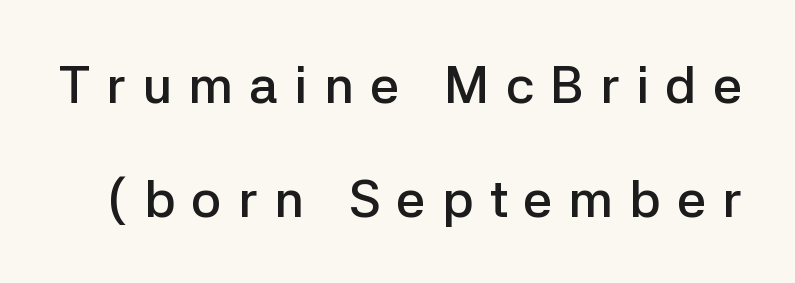
The image shows 52 px semibold sans-serif type, upright; set loose line spacing (2.19x), unusually wide letter spacing (+0.31 em), not underlined; low stroke contrast and a medium x-height.
